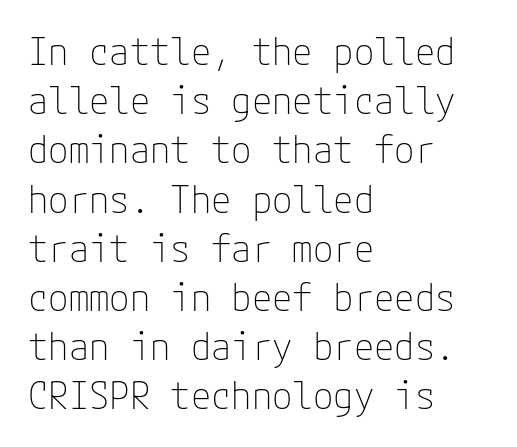
Q: Is the text bold? A: No.
Q: Is the text italic (slanted)? A: No, it is upright.
Q: Is the typeface a serif or a sans-serif typeface? A: Sans-serif.
Q: Is the text underlined? A: No.
Q: How is the paragraph aligned? A: Left-aligned.
Q: Is the spacing between letters normal or unusually wide? A: Normal.
Q: Is the spacing between lines tight, normal or loose? A: Normal.
Q: Width (condensed, normal, or wide)? A: Normal.
Q: Stroke contrast? A: Low.
Q: x-height? A: Medium.
